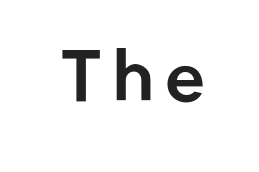
The image shows 64 px sans-serif type, upright; set not underlined; low stroke contrast and a medium x-height.
